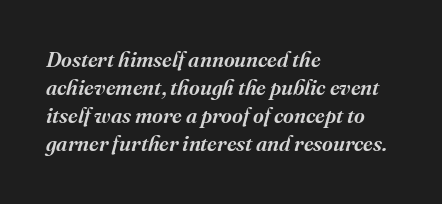
Rule under the text: the space is simply empty. Nobody touched the tracking dial on this one. Characters are canted at an angle relative to the baseline's perpendicular. The block of text has a typical density, with ordinary space between rows. Alignment: flush left.
